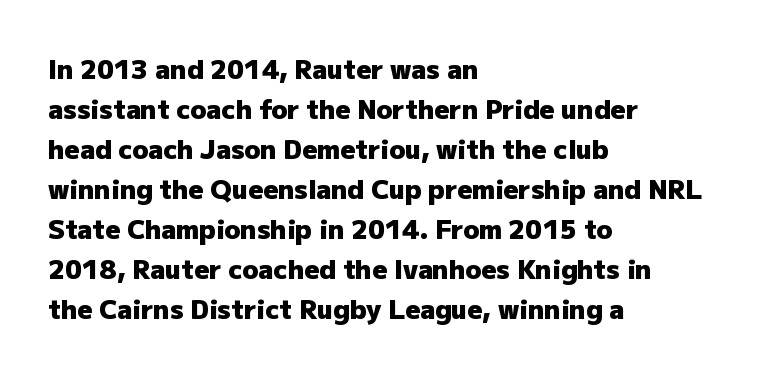
The image shows 26 px bold type, upright; set left-aligned, normal line spacing (1.54x), normal letter spacing, not underlined.
